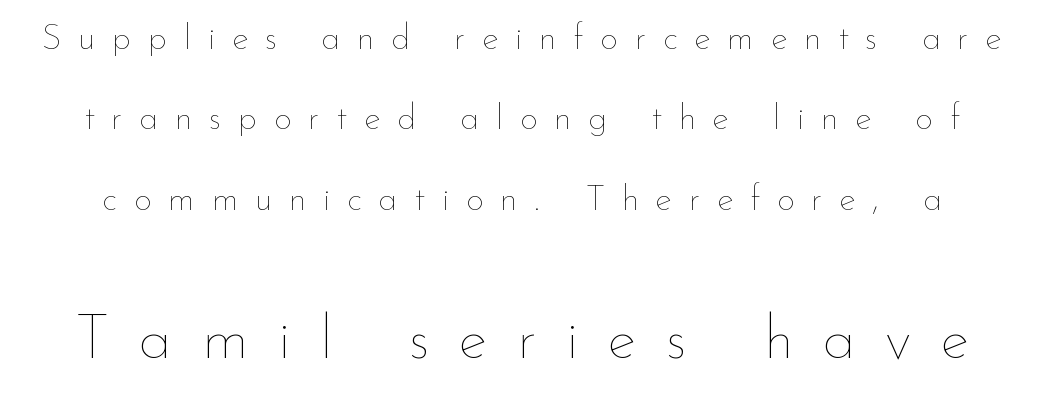
Q: Is the text bold? A: No.
Q: Is the text italic (slanted)? A: No, it is upright.
Q: Is the text underlined? A: No.
Q: Is the spacing between letters normal or unusually wide? A: Unusually wide.
Q: Is the spacing between lines tight, normal or loose? A: Loose.
Q: Which block of text is set in a larger size, the first (top) or the second (bottom)? A: The second (bottom) one.
Q: Width (condensed, normal, or wide)? A: Normal.
Q: Stroke contrast? A: Low.
Q: x-height? A: Small.
Q: Monospaced? A: No.
